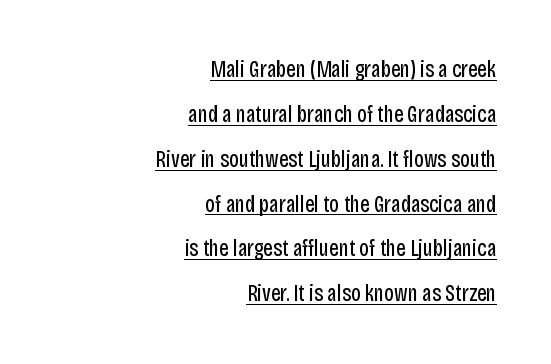
Q: Is the text bold? A: No.
Q: Is the text italic (slanted)? A: No, it is upright.
Q: Is the text underlined? A: Yes.
Q: How is the paragraph aligned? A: Right-aligned.
Q: Is the spacing between letters normal or unusually wide? A: Normal.
Q: Is the spacing between lines tight, normal or loose? A: Loose.
